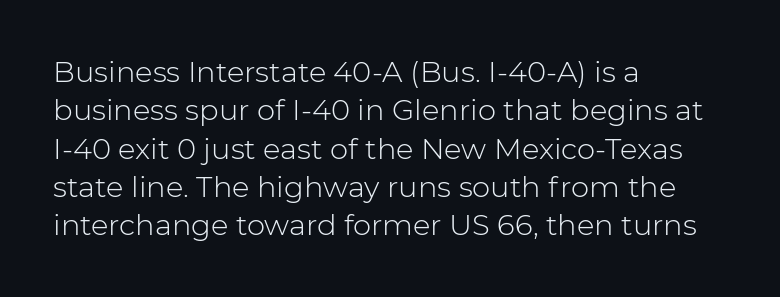
Q: Is the text bold? A: No.
Q: Is the text italic (slanted)? A: No, it is upright.
Q: Is the typeface a serif or a sans-serif typeface? A: Sans-serif.
Q: Is the text underlined? A: No.
Q: How is the paragraph aligned? A: Left-aligned.
Q: Is the spacing between letters normal or unusually wide? A: Normal.
Q: Is the spacing between lines tight, normal or loose? A: Normal.
Q: Width (condensed, normal, or wide)? A: Normal.
Q: Stroke contrast? A: Low.
Q: x-height? A: Medium.
Q: Monospaced? A: No.
